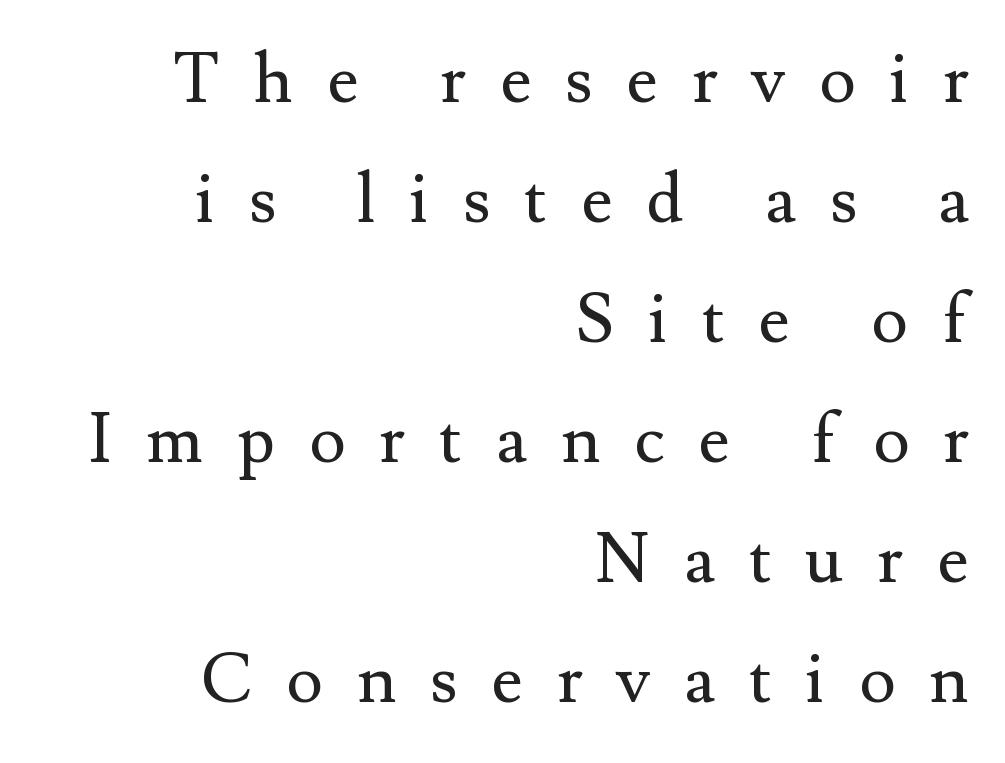
Think of a printed novel: that variable character pitch is what you see here. The typeface has the unassuming heft of standard copy or less. Short note: letters widely spaced. The lettering holds an erect, upright posture throughout.
